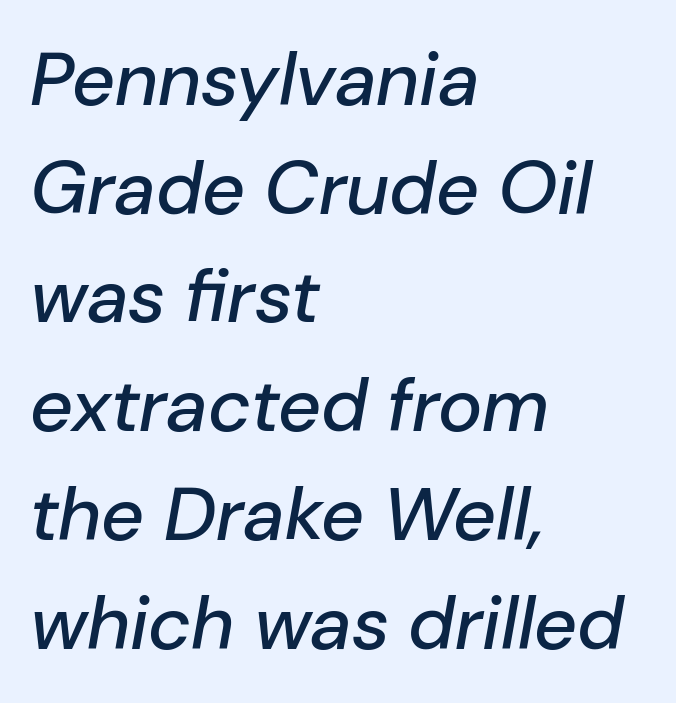
The image shows 75 px text type, italic (leaning right); set left-aligned, normal line spacing (1.45x), normal letter spacing, not underlined; low stroke contrast and a medium x-height.
